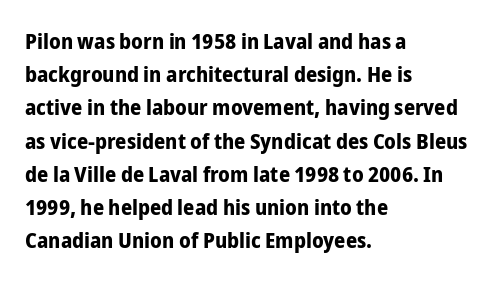
{"italic": "no", "bold": "yes", "underline": "no", "align": "left", "line_spacing": "normal", "line_spacing_ratio": 1.51, "letter_spacing": "normal", "letter_spacing_em": 0.0, "glyph_px": 22}
